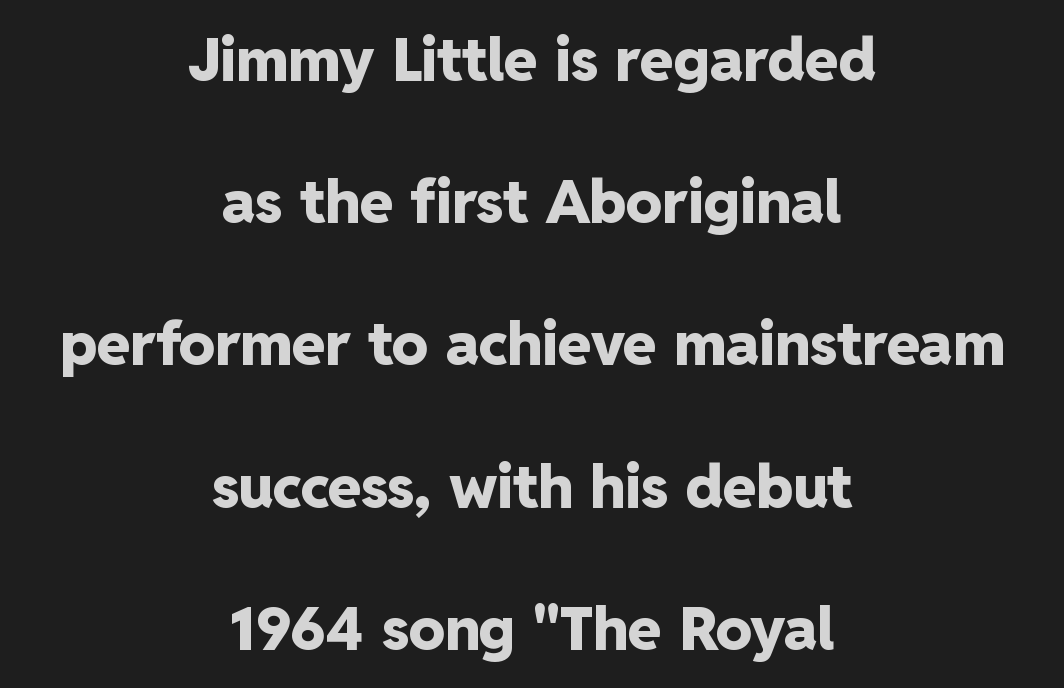
The image shows 60 px heavy sans-serif type, upright; set centered, loose line spacing (2.37x), normal letter spacing, not underlined; low stroke contrast and a medium x-height.
